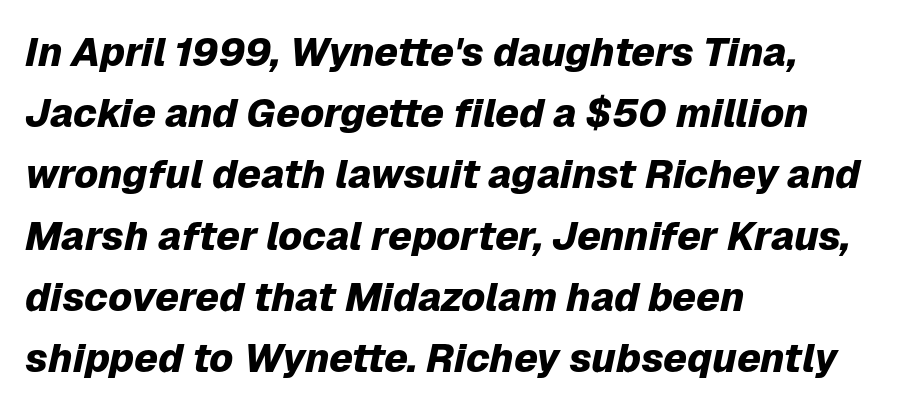
The image shows 40 px heavy type, italic (leaning right); set left-aligned, normal line spacing (1.53x), normal letter spacing, not underlined; low stroke contrast and a medium x-height.
